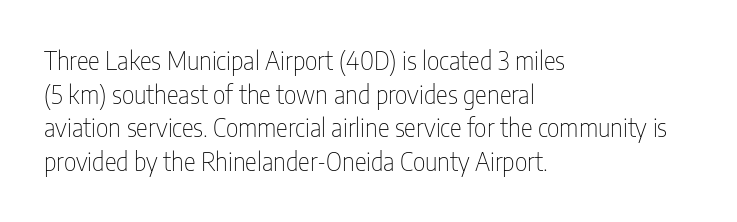
Honestly, there is no underline to notice here at all. When letters stand straight like this, we call the style roman or upright. The passage shown stacks its lines at a standard gap. Horizontal alignment here is leftward, the default for most running prose. Ink coverage per letter is moderate at most.
